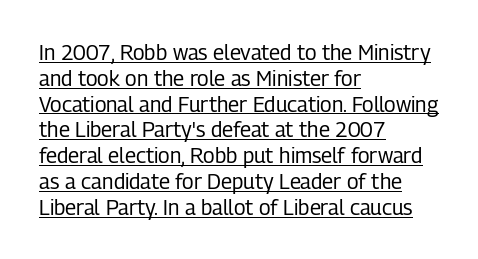
Q: Is the text bold? A: No.
Q: Is the text italic (slanted)? A: No, it is upright.
Q: Is the text underlined? A: Yes.
Q: How is the paragraph aligned? A: Left-aligned.
Q: Is the spacing between letters normal or unusually wide? A: Normal.
